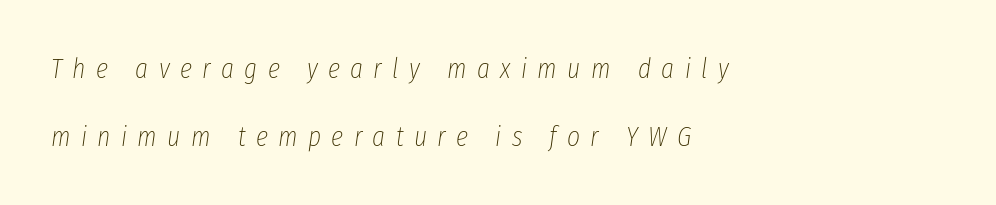
Q: Is the text bold? A: No.
Q: Is the text italic (slanted)? A: Yes, it leans right by about 8 degrees.
Q: Is the text underlined? A: No.
Q: How is the paragraph aligned? A: Left-aligned.
Q: Is the spacing between letters normal or unusually wide? A: Unusually wide.
Q: Is the spacing between lines tight, normal or loose? A: Loose.
Q: Width (condensed, normal, or wide)? A: Condensed.
Q: Stroke contrast? A: Low.
Q: x-height? A: Medium.
Q: Monospaced? A: No.
